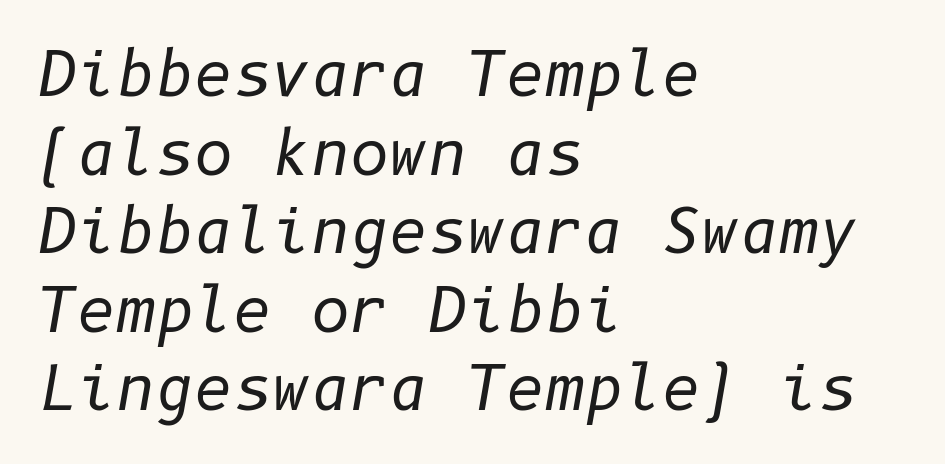
The image shows 60 px regular-weight type, italic (leaning right); set left-aligned, normal line spacing (1.31x), normal letter spacing, not underlined; low stroke contrast and a medium x-height.
